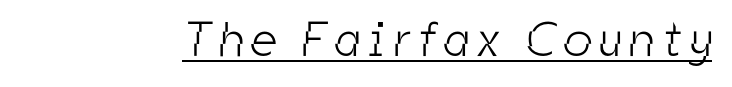
{"serif": "no", "bold": "no", "weight": "light", "width": "condensed", "stroke_contrast": "low", "x_height": "medium", "monospaced": "no", "underline": "yes", "glyph_px": 49}
